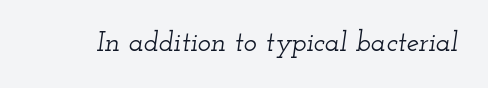
Q: Is the text italic (slanted)? A: Yes, it leans right by about 12 degrees.
Q: Is the typeface a serif or a sans-serif typeface? A: Serif.
Q: Is the text underlined? A: No.
Q: Is the spacing between letters normal or unusually wide? A: Normal.
Q: Width (condensed, normal, or wide)? A: Wide.
Q: Stroke contrast? A: Low.
Q: x-height? A: Small.
Q: Monospaced? A: No.
